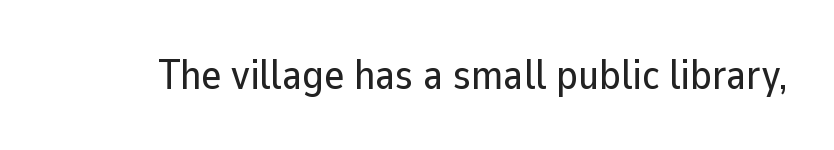
The image shows 42 px sans-serif type, upright; set normal letter spacing, not underlined; low stroke contrast and a medium x-height.
